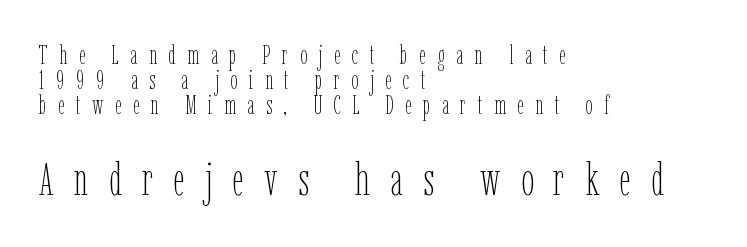
{"italic": "no", "bold": "no", "weight": "thin", "width": "condensed", "stroke_contrast": "low", "x_height": "medium", "monospaced": "no", "underline": "no", "align": "left", "line_spacing": "tight", "line_spacing_ratio": 0.97, "letter_spacing": "wide", "letter_spacing_em": 0.44, "larger_block": "second", "size_ratio": 1.77, "glyph_px": 46}
